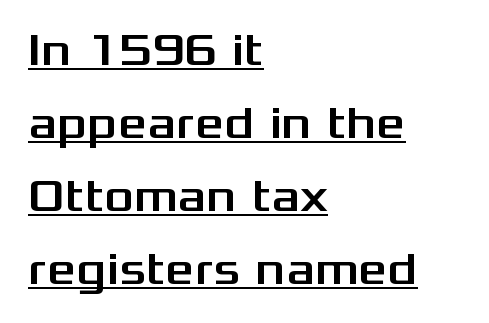
The rendering uses the underline text-decoration. The typography opts for an upright posture over an oblique one. Regarding serifs, this sample does without them. Students, observe: this is what conventionally led text looks like. The setting favours the left margin, as ordinary paragraphs usually do.
